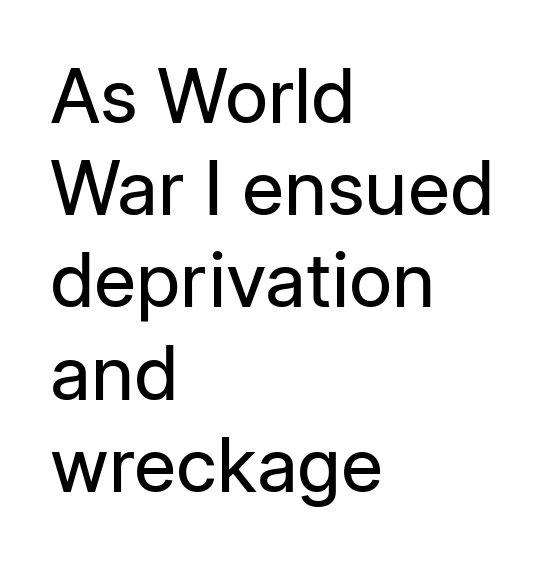
{"serif": "no", "italic": "no", "bold": "no", "weight": "regular", "width": "normal", "stroke_contrast": "low", "x_height": "medium", "monospaced": "no", "underline": "no", "align": "left", "line_spacing_ratio": 1.23, "letter_spacing": "normal", "letter_spacing_em": 0.0, "glyph_px": 75}
